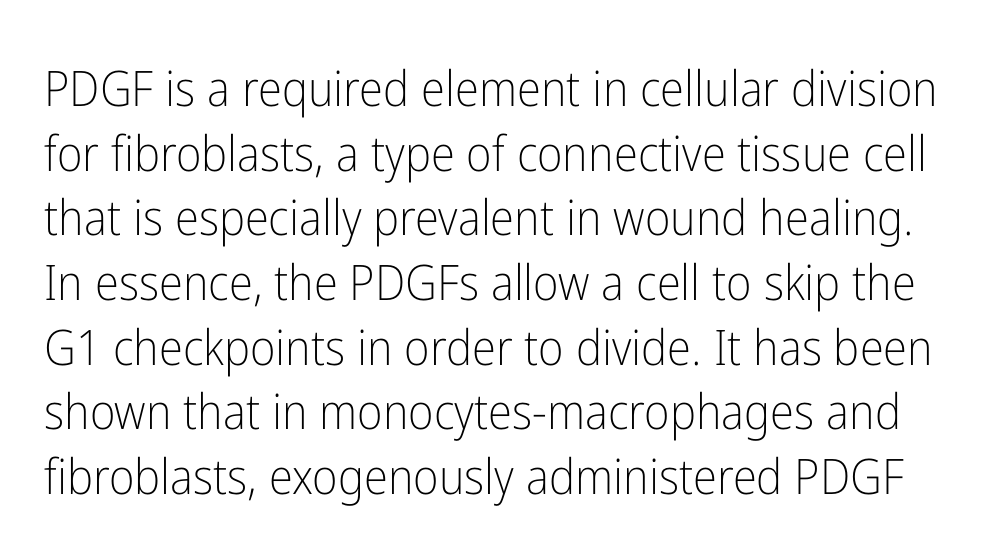
The letters carry no serifs — their stems end cleanly without finishing strokes. Think of a printed novel: that variable character pitch is what you see here. Heaviness? Minimal to ordinary, like unemphasized prose. In terms of letterspacing, this is plain default setting. Reading down the column, the eye jumps a familiar distance to each next line.
